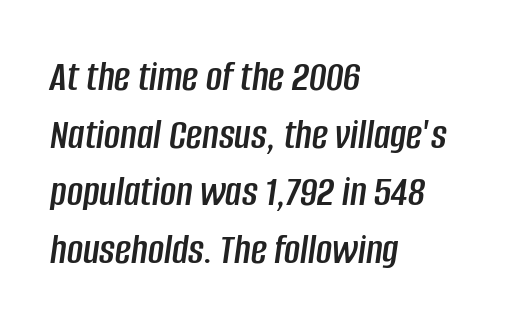
{"italic": "yes", "lean": "right", "slant_degrees": 8, "width": "condensed", "stroke_contrast": "low", "x_height": "large", "monospaced": "no", "underline": "no", "align": "left", "line_spacing": "normal", "line_spacing_ratio": 1.31, "letter_spacing": "normal", "letter_spacing_em": 0.0, "glyph_px": 44}
